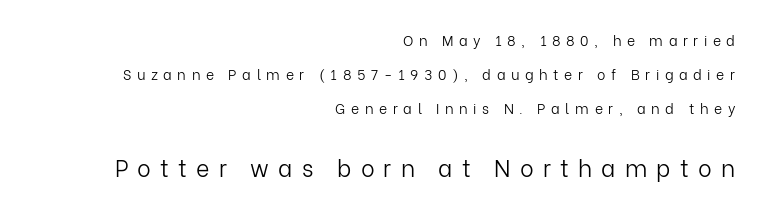
Q: Is the text bold? A: No.
Q: Is the text italic (slanted)? A: No, it is upright.
Q: Is the text underlined? A: No.
Q: How is the paragraph aligned? A: Right-aligned.
Q: Is the spacing between letters normal or unusually wide? A: Unusually wide.
Q: Is the spacing between lines tight, normal or loose? A: Loose.
Q: Which block of text is set in a larger size, the first (top) or the second (bottom)? A: The second (bottom) one.
